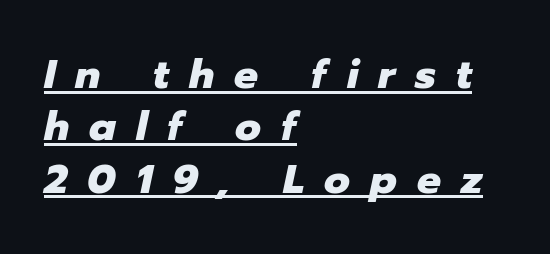
Somebody hit Ctrl+U on this one — the words are underlined. How heavy is the stroke? Heavy — this is a bold. Leading matches the norm, producing a regular column. These lines are set flush left with a ragged right edge. Characters follow at a spacing far wider than the type designer built in.
